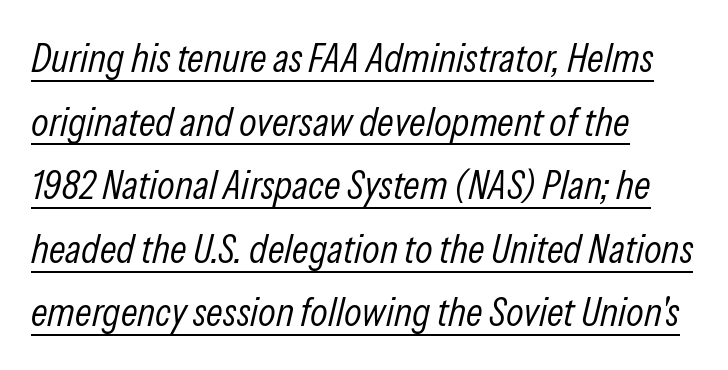
Q: Is the text bold? A: No.
Q: Is the text italic (slanted)? A: Yes, it leans right by about 13 degrees.
Q: Is the text underlined? A: Yes.
Q: How is the paragraph aligned? A: Left-aligned.
Q: Is the spacing between letters normal or unusually wide? A: Normal.
Q: Is the spacing between lines tight, normal or loose? A: Normal.
Q: Width (condensed, normal, or wide)? A: Condensed.
Q: Stroke contrast? A: Low.
Q: x-height? A: Medium.
Q: Monospaced? A: No.
